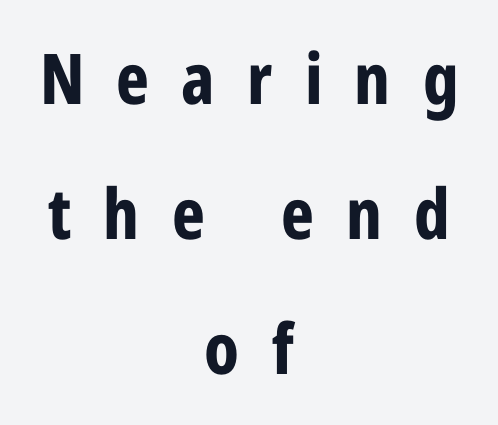
Q: Is the text bold? A: Yes.
Q: Is the text italic (slanted)? A: No, it is upright.
Q: Is the typeface a serif or a sans-serif typeface? A: Sans-serif.
Q: Is the text underlined? A: No.
Q: How is the paragraph aligned? A: Centered.
Q: Is the spacing between letters normal or unusually wide? A: Unusually wide.
Q: Is the spacing between lines tight, normal or loose? A: Loose.
Q: Width (condensed, normal, or wide)? A: Condensed.
Q: Stroke contrast? A: Low.
Q: x-height? A: Medium.
Q: Monospaced? A: No.
